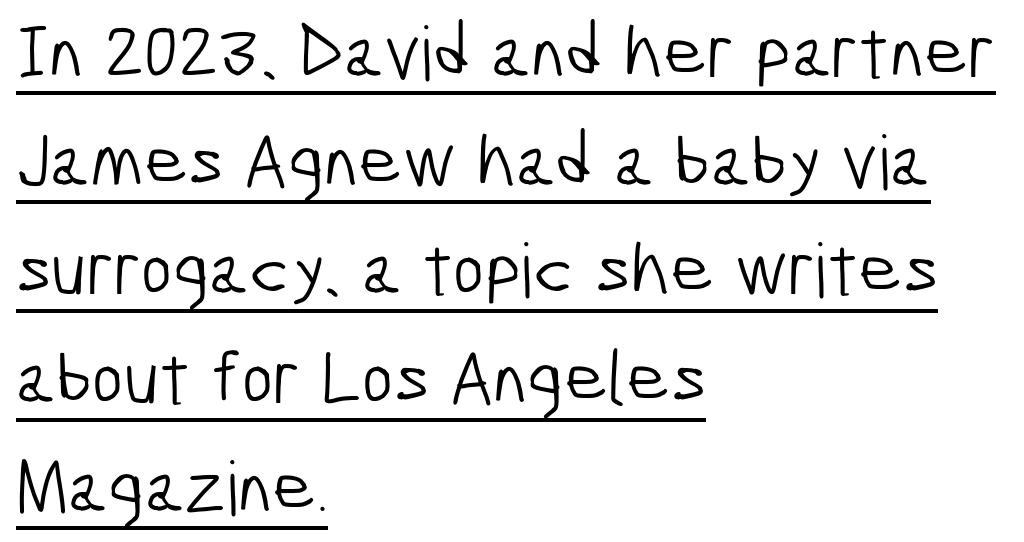
Stroke thickness stays within the range of a standard reading face or lighter. Compared with a centered layout, this one pins lines to the left instead. Grotesque or geometric, the face here clearly has no serifs. Spacing verdict: proportional, widths tailored to each character. The sample's only ornament is a line tracing under the words. Characters follow at the spacing the type designer built in.
